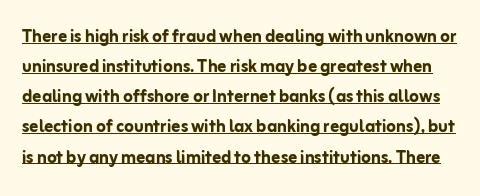
The image shows 22 px bold type, upright; set normal line spacing (1.37x), normal letter spacing, underlined.
